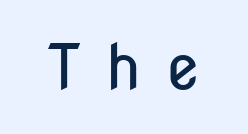
{"serif": "no", "italic": "no", "bold": "no", "weight": "regular", "width": "condensed", "stroke_contrast": "low", "x_height": "medium", "monospaced": "no", "underline": "no", "letter_spacing": "wide", "letter_spacing_em": 0.4, "glyph_px": 62}
